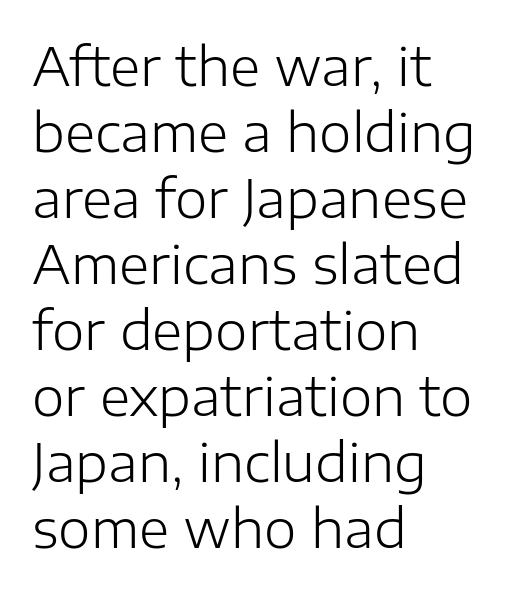
{"serif": "no", "italic": "no", "bold": "no", "weight": "light", "width": "normal", "stroke_contrast": "low", "x_height": "medium", "monospaced": "no", "underline": "no", "align": "left", "line_spacing": "normal", "line_spacing_ratio": 1.27, "letter_spacing": "normal", "letter_spacing_em": 0.0, "glyph_px": 52}
